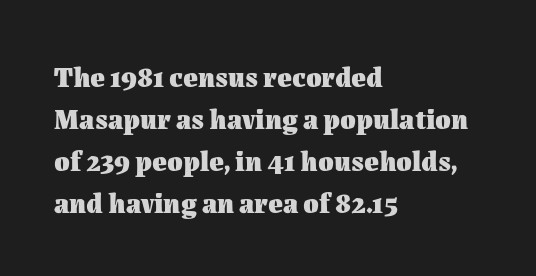
The image shows 28 px heavy type, upright; set left-aligned, normal line spacing (1.5x), normal letter spacing, not underlined; medium stroke contrast and a medium x-height.
